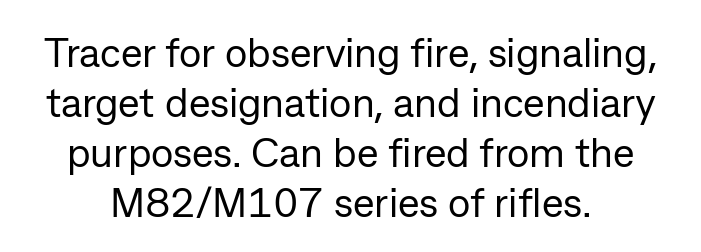
The image shows 41 px regular-weight sans-serif type, upright; set centered, line spacing 1.22x, normal letter spacing, not underlined; low stroke contrast and a medium x-height.
